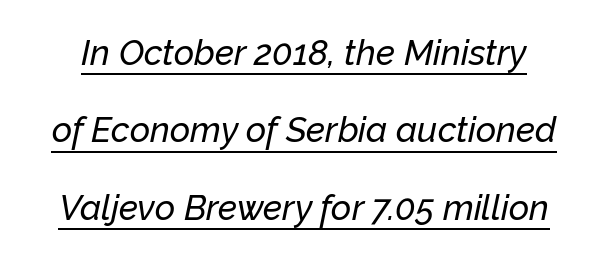
{"italic": "yes", "lean": "right", "slant_degrees": 12, "width": "normal", "stroke_contrast": "low", "x_height": "medium", "monospaced": "no", "underline": "yes", "line_spacing": "loose", "line_spacing_ratio": 2.21, "letter_spacing": "normal", "letter_spacing_em": 0.0, "glyph_px": 35}
